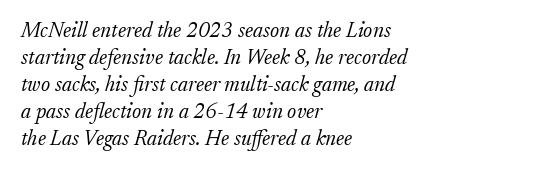
Letters have the restrained weight of plain body copy at most. A typesetter would call this leading conventional body-copy spacing. These lines stack with their left ends in a neat column. Caption: standard tracking, unaltered. Underline: absent. It's the slanting kind of type.
